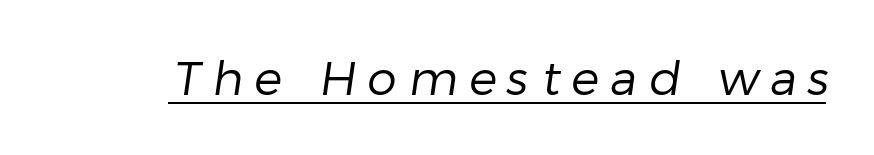
Is this a fixed-width face? No — the glyphs have proportional, varying widths. Weight: in the light-to-regular range. Every word sits above its own underline. Loose tracking; the words dissolve into strings of separated letters. Type style note: lacks serifs.
